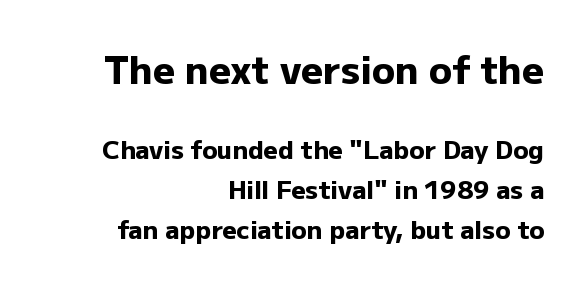
{"serif": "no", "italic": "no", "bold": "yes", "weight": "heavy", "width": "normal", "stroke_contrast": "low", "x_height": "medium", "monospaced": "no", "underline": "no", "align": "right", "line_spacing": "normal", "line_spacing_ratio": 1.6, "letter_spacing": "normal", "letter_spacing_em": 0.0, "larger_block": "first", "size_ratio": 1.52, "glyph_px": 38}
